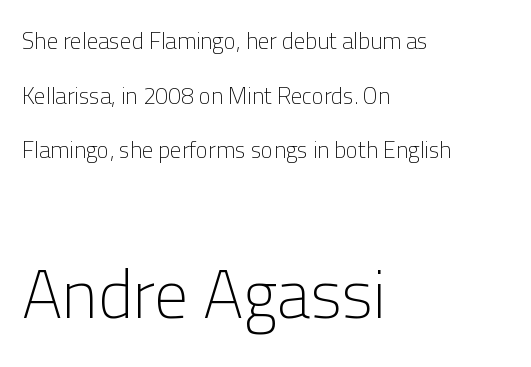
The image shows 68 px light sans-serif type, upright; set left-aligned, loose line spacing (2.37x), normal letter spacing, not underlined; the second (bottom) block is 2.96x larger; low stroke contrast and a medium x-height.
